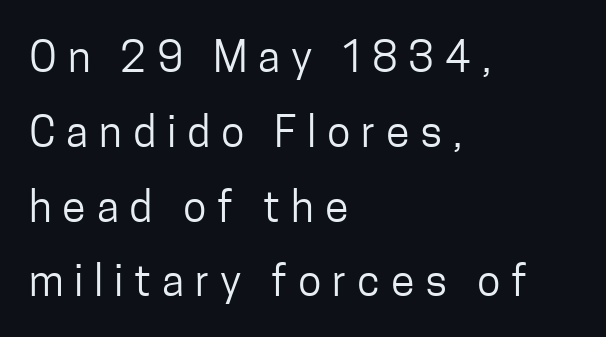
Character widths vary here, with narrow letters taking less room than wide ones. The letters stand straight up with perfectly vertical stems. The rag falls on the right side of this text block. The space directly below the letters is spotless. The passage shown has open, widely tracked lettering throughout.
